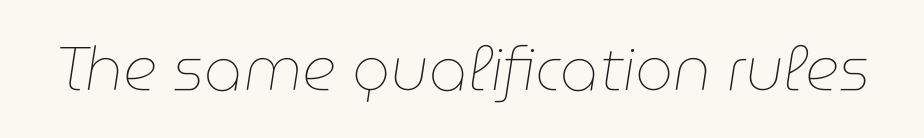
{"italic": "yes", "lean": "right", "slant_degrees": 9, "bold": "no", "weight": "thin", "width": "normal", "stroke_contrast": "low", "x_height": "medium", "monospaced": "no", "underline": "no", "letter_spacing": "normal", "letter_spacing_em": 0.0, "glyph_px": 60}
